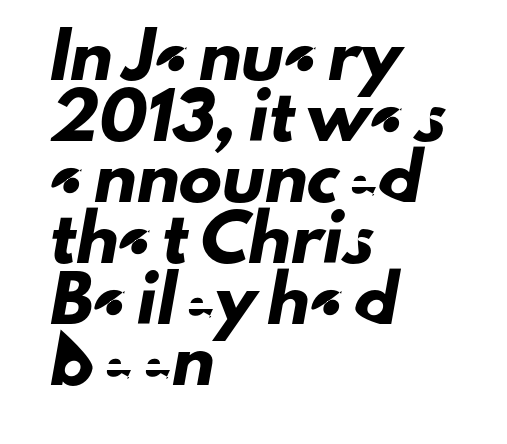
The image shows 43 px sans-serif type; set left-aligned, normal line spacing (1.42x), normal letter spacing, not underlined; low stroke contrast and a small x-height.
